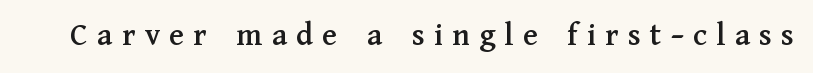
The image shows 33 px serif type, upright; set unusually wide letter spacing (+0.28 em), not underlined; medium stroke contrast and a medium x-height.
